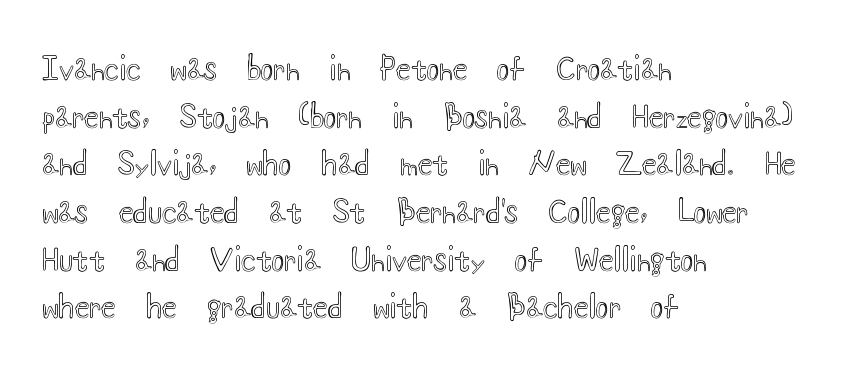
{"italic": "no", "width": "wide", "x_height": "small", "monospaced": "no", "underline": "no", "align": "left", "line_spacing": "normal", "line_spacing_ratio": 1.59, "letter_spacing": "normal", "letter_spacing_em": 0.0, "glyph_px": 30}
